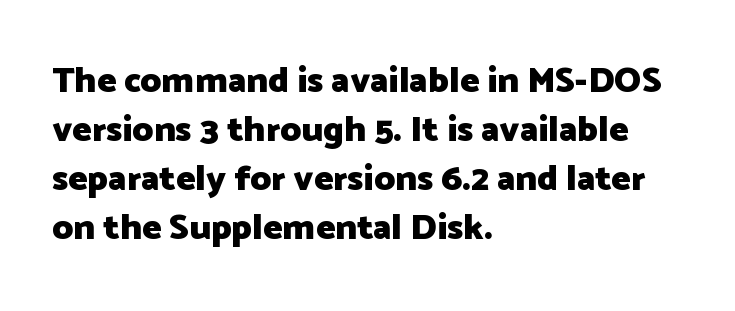
{"serif": "no", "italic": "no", "bold": "yes", "weight": "heavy", "width": "normal", "stroke_contrast": "low", "x_height": "medium", "monospaced": "no", "underline": "no", "align": "left", "line_spacing": "normal", "line_spacing_ratio": 1.36, "letter_spacing": "normal", "letter_spacing_em": 0.0, "glyph_px": 36}
